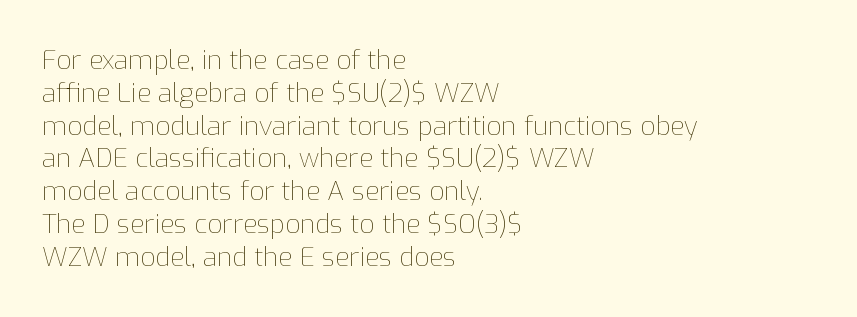
Check the space under the baseline: it is left empty. Posture: upright roman. Is the type heavy? It reads as light-to-regular instead. One-word summary of the alignment: left. The line-height multiplier appears to be the usual default.
